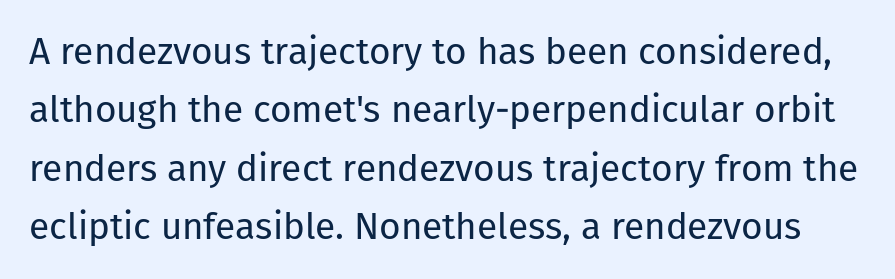
Has an underline been added? It has not. Think standard paragraph weight, or any step lighter than that. The characters display no serif detailing; their extremities are plain. This sample uses an upright cut, with every glyph sitting square on the baseline. Is this a fixed-width face? No — the glyphs have proportional, varying widths. Does the leading feel generous? No, just average.
